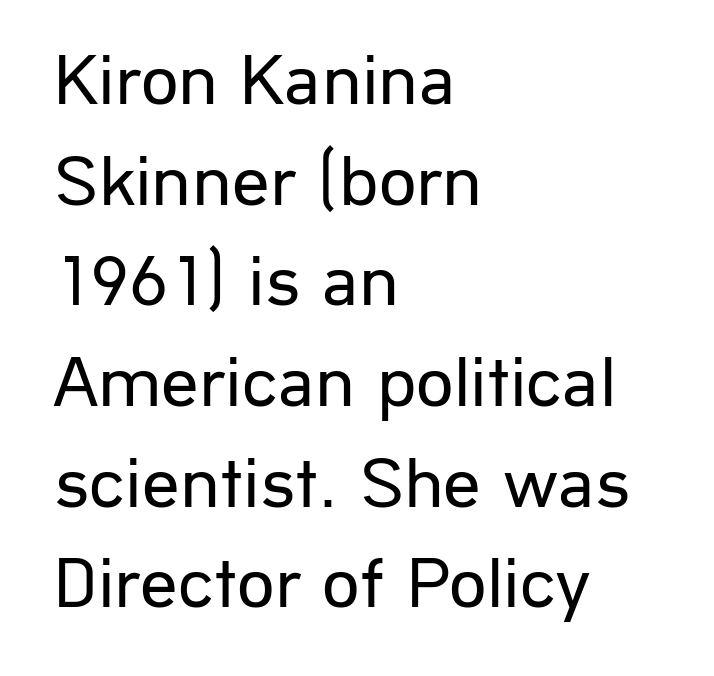
Here the designer chose a conventional face with non-uniform glyph widths. Stroke mass is kept to a normal reading level or below. The type sits square on the baseline with zero lean. Every row of glyphs begins at an identical x-position on the left. Underlining? Definitely not there. The letterforms sit shoulder to shoulder at normal distance.
